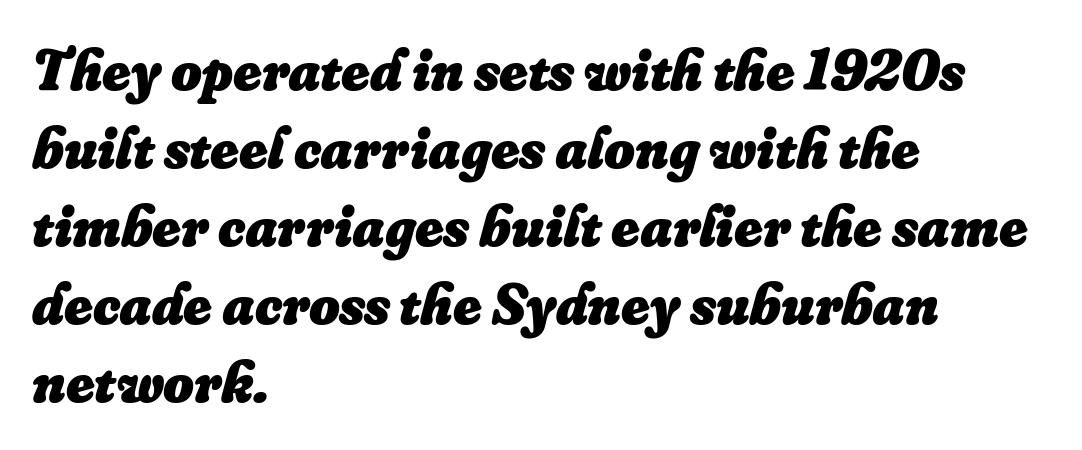
The image shows 59 px heavy type, italic (leaning right); set left-aligned, normal line spacing (1.32x), normal letter spacing, not underlined; low stroke contrast and a small x-height.
